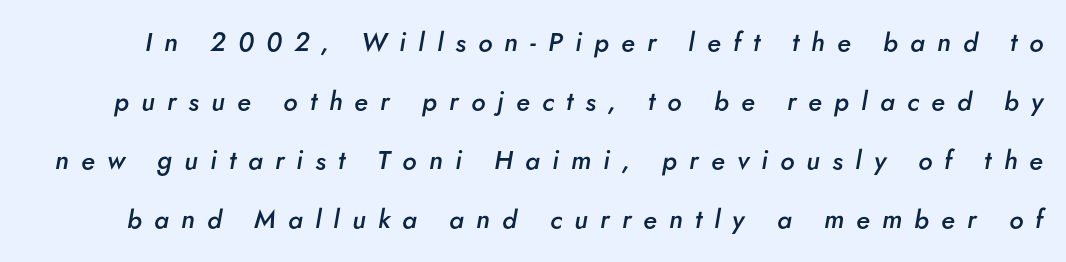
Q: Is the text bold? A: Semi-bold.
Q: Is the text italic (slanted)? A: Yes, it leans right by about 5 degrees.
Q: Is the text underlined? A: No.
Q: Is the spacing between letters normal or unusually wide? A: Unusually wide.
Q: Is the spacing between lines tight, normal or loose? A: Loose.
